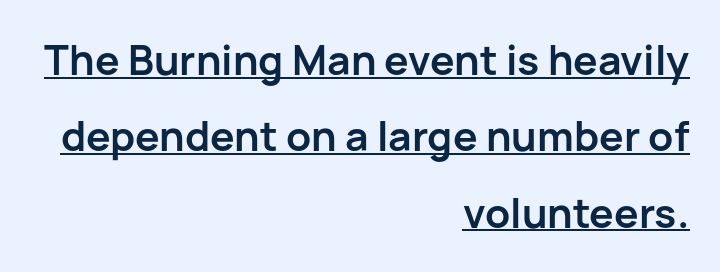
The image shows 41 px semibold sans-serif type, upright; set right-aligned, line spacing 1.86x, normal letter spacing, underlined; low stroke contrast and a medium x-height.
